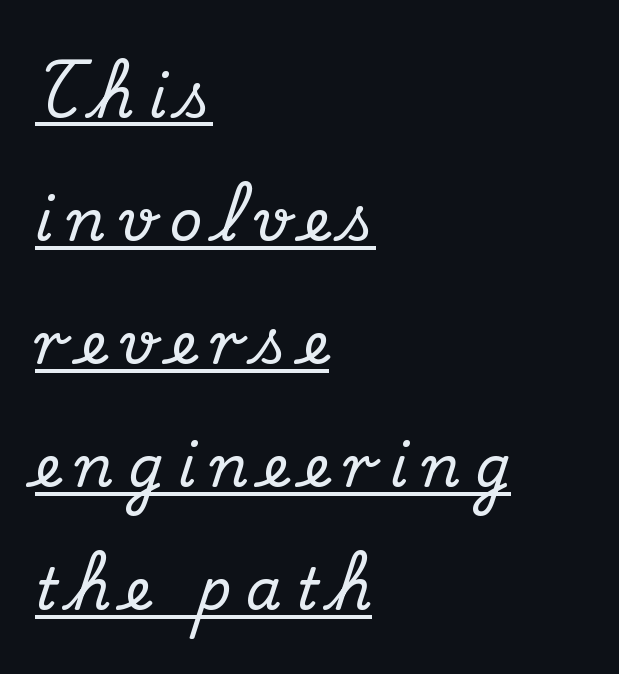
{"serif": "yes", "width": "normal", "stroke_contrast": "medium", "x_height": "small", "monospaced": "no", "underline": "yes", "align": "left", "line_spacing": "loose", "line_spacing_ratio": 2.16, "letter_spacing": "wide", "letter_spacing_em": 0.26, "glyph_px": 57}
